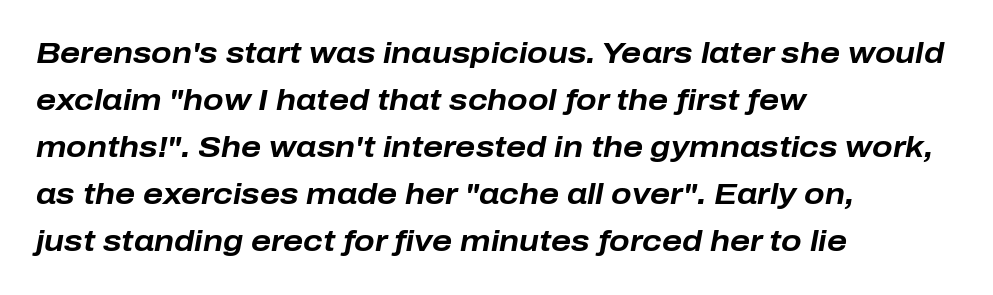
The image shows 30 px bold type, italic (leaning right); set left-aligned, normal line spacing (1.57x), normal letter spacing, not underlined; low stroke contrast and a medium x-height.
